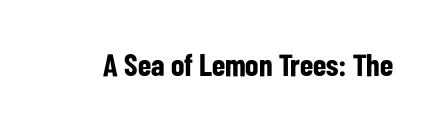
{"serif": "no", "italic": "no", "bold": "yes", "weight": "bold", "width": "condensed", "stroke_contrast": "low", "x_height": "medium", "monospaced": "no", "underline": "no", "letter_spacing": "normal", "letter_spacing_em": 0.0, "glyph_px": 31}
